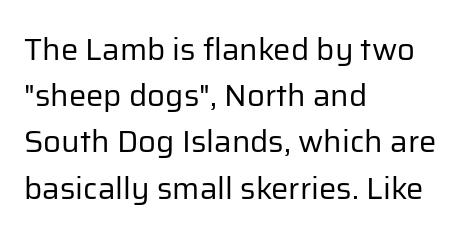
Q: Is the text bold? A: No.
Q: Is the text italic (slanted)? A: No, it is upright.
Q: Is the typeface a serif or a sans-serif typeface? A: Sans-serif.
Q: Is the text underlined? A: No.
Q: How is the paragraph aligned? A: Left-aligned.
Q: Is the spacing between letters normal or unusually wide? A: Normal.
Q: Is the spacing between lines tight, normal or loose? A: Normal.
Q: Width (condensed, normal, or wide)? A: Normal.
Q: Stroke contrast? A: Low.
Q: x-height? A: Medium.
Q: Monospaced? A: No.
